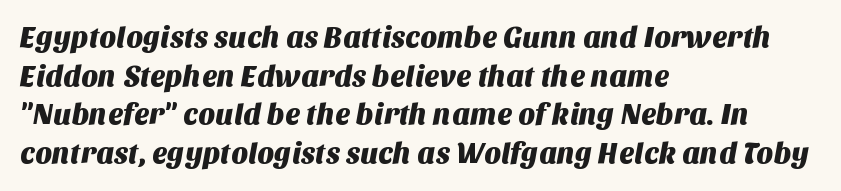
Nothing unusual about the tracking: characters are spaced as the font intends. This is sans-serif lettering, the kind often seen on screens and signage. What's the leading like? Ordinary, nothing unusual. This sample has the flowing, uneven cadence of proportional lettering. Each row of text sits above clean, open space.
